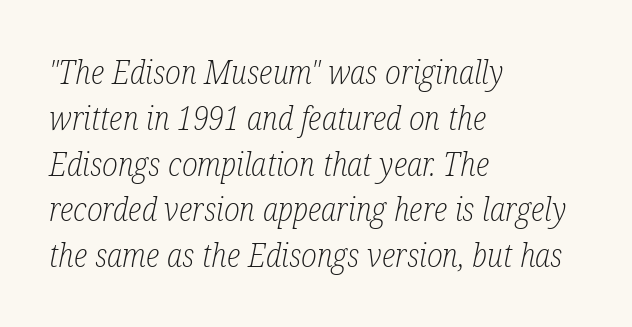
The image shows 32 px light, condensed serif type, italic (leaning right); set left-aligned, normal line spacing (1.43x), normal letter spacing, not underlined; low stroke contrast and a medium x-height.
